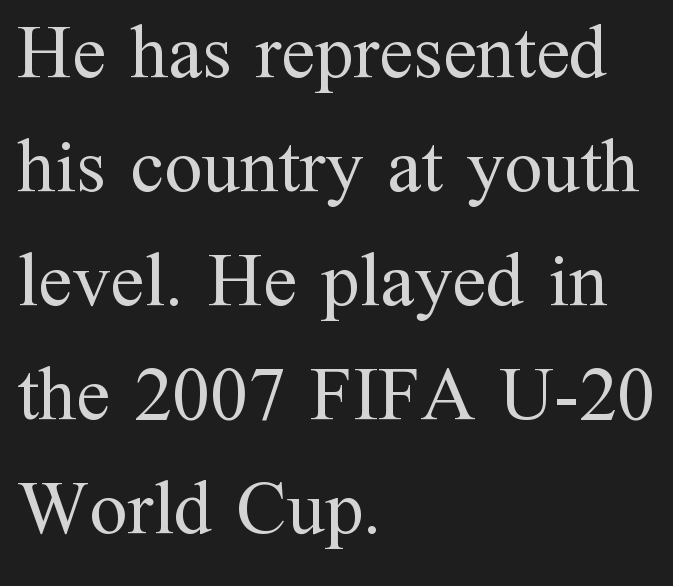
The image shows 76 px regular-weight serif type, upright; set left-aligned, normal line spacing (1.5x), normal letter spacing, not underlined; medium stroke contrast and a medium x-height.
